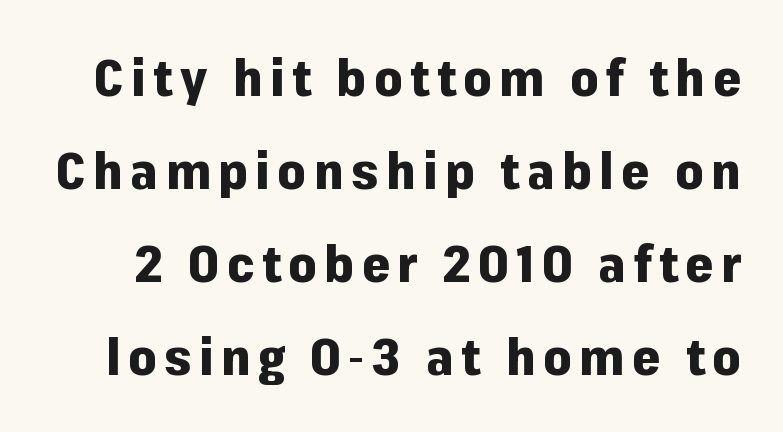
Q: Is the text bold? A: Yes.
Q: Is the text italic (slanted)? A: No, it is upright.
Q: Is the typeface a serif or a sans-serif typeface? A: Sans-serif.
Q: Is the text underlined? A: No.
Q: Width (condensed, normal, or wide)? A: Normal.
Q: Stroke contrast? A: Low.
Q: x-height? A: Medium.
Q: Monospaced? A: No.
